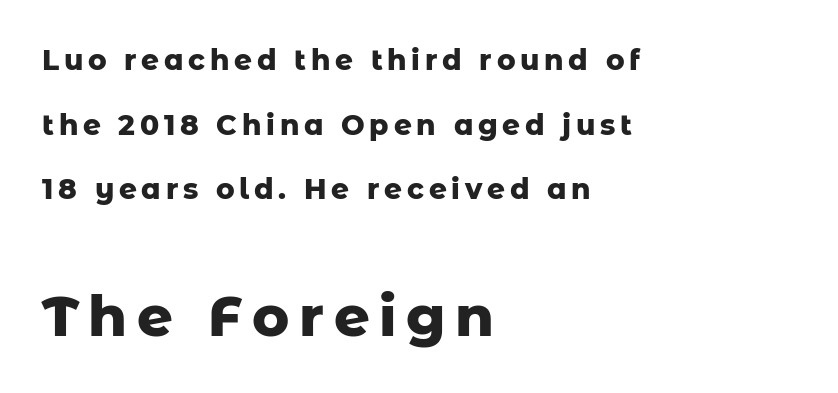
Q: Is the text bold? A: Yes.
Q: Is the text italic (slanted)? A: No, it is upright.
Q: Is the typeface a serif or a sans-serif typeface? A: Sans-serif.
Q: Is the text underlined? A: No.
Q: How is the paragraph aligned? A: Left-aligned.
Q: Is the spacing between lines tight, normal or loose? A: Loose.
Q: Which block of text is set in a larger size, the first (top) or the second (bottom)? A: The second (bottom) one.
Q: Width (condensed, normal, or wide)? A: Normal.
Q: Stroke contrast? A: Low.
Q: x-height? A: Medium.
Q: Monospaced? A: No.
